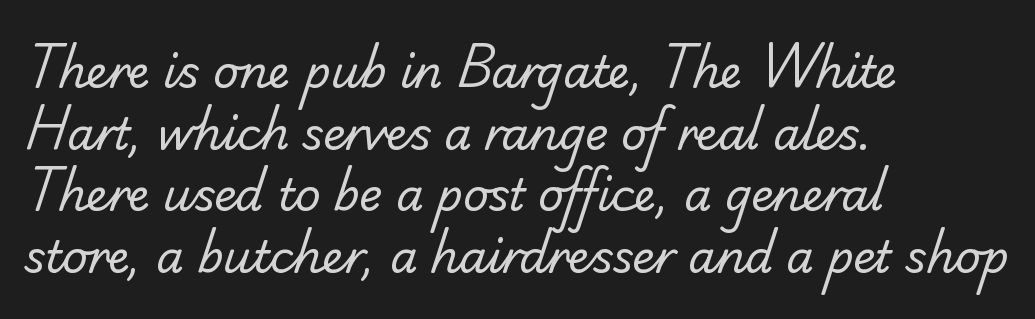
Here the designer chose a conventional face with non-uniform glyph widths. The characters display no serif detailing; their extremities are plain. The lines in this sample share a left origin and differ only in where they stop. Honestly, the row spacing looks completely unremarkable. Any mark beneath the type? The region is blank. Honestly, the letter spacing is just normal — you wouldn't notice it.
